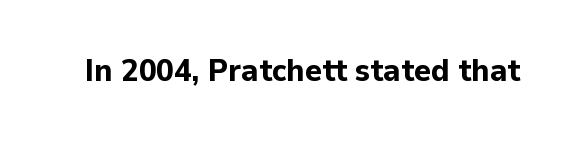
Q: Is the text bold? A: Yes.
Q: Is the text italic (slanted)? A: No, it is upright.
Q: Is the typeface a serif or a sans-serif typeface? A: Sans-serif.
Q: Is the text underlined? A: No.
Q: Is the spacing between letters normal or unusually wide? A: Normal.
Q: Width (condensed, normal, or wide)? A: Normal.
Q: Stroke contrast? A: Low.
Q: x-height? A: Medium.
Q: Monospaced? A: No.
